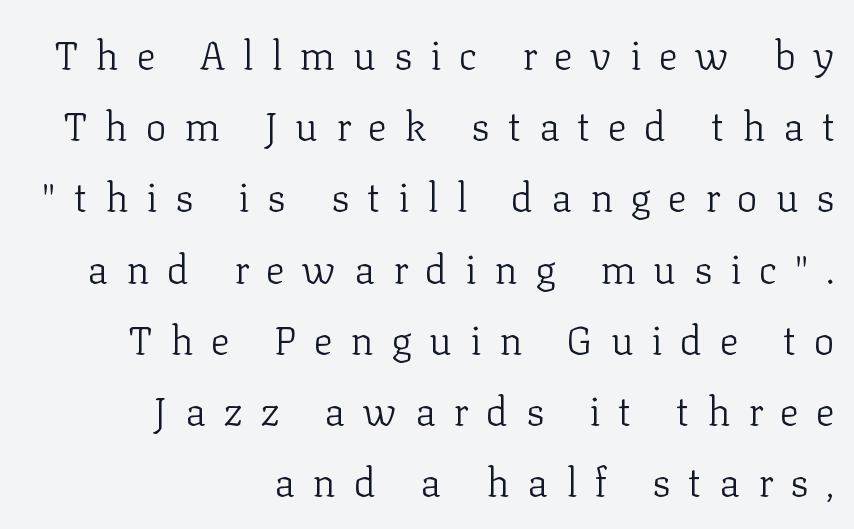
Q: Is the text bold? A: No.
Q: Is the text italic (slanted)? A: No, it is upright.
Q: Is the typeface a serif or a sans-serif typeface? A: Serif.
Q: Is the text underlined? A: No.
Q: How is the paragraph aligned? A: Right-aligned.
Q: Is the spacing between letters normal or unusually wide? A: Unusually wide.
Q: Width (condensed, normal, or wide)? A: Normal.
Q: Stroke contrast? A: Low.
Q: x-height? A: Medium.
Q: Monospaced? A: No.
